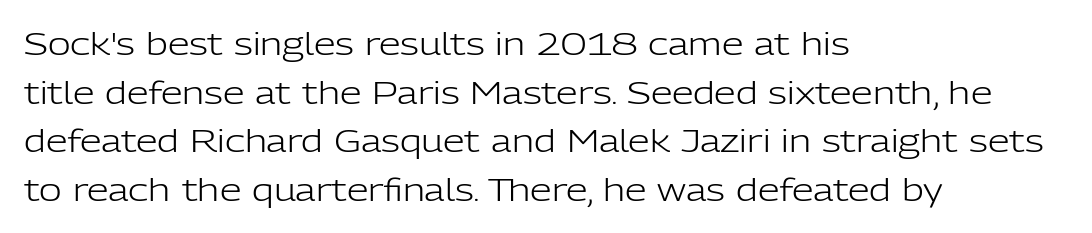
Q: Is the text bold? A: No.
Q: Is the text italic (slanted)? A: No, it is upright.
Q: Is the typeface a serif or a sans-serif typeface? A: Sans-serif.
Q: Is the text underlined? A: No.
Q: How is the paragraph aligned? A: Left-aligned.
Q: Is the spacing between letters normal or unusually wide? A: Normal.
Q: Is the spacing between lines tight, normal or loose? A: Normal.
Q: Width (condensed, normal, or wide)? A: Normal.
Q: Stroke contrast? A: Low.
Q: x-height? A: Medium.
Q: Monospaced? A: No.
